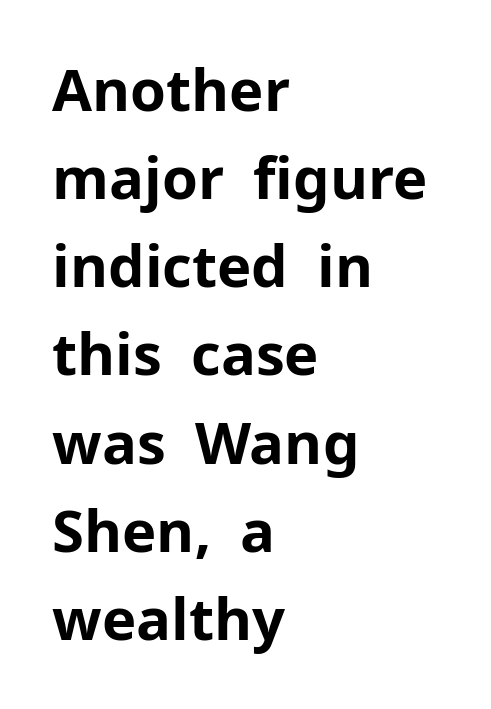
A normal amount of white space separates one row of letters from the next. Varying glyph widths throughout — classic text-font behaviour. This rendering leaves character spacing at its baseline value. The compositor pushed each line to the left boundary. Do the letters lean? They stand straight. Serif or sans? Sans — the stroke terminals are bare.
